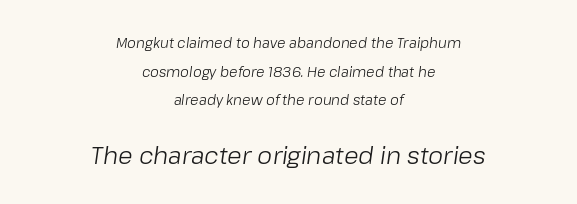
{"italic": "yes", "lean": "right", "slant_degrees": 8, "bold": "no", "underline": "no", "align": "center", "line_spacing": "loose", "line_spacing_ratio": 2.04, "letter_spacing": "normal", "letter_spacing_em": 0.0, "larger_block": "second", "size_ratio": 1.71, "glyph_px": 24}
